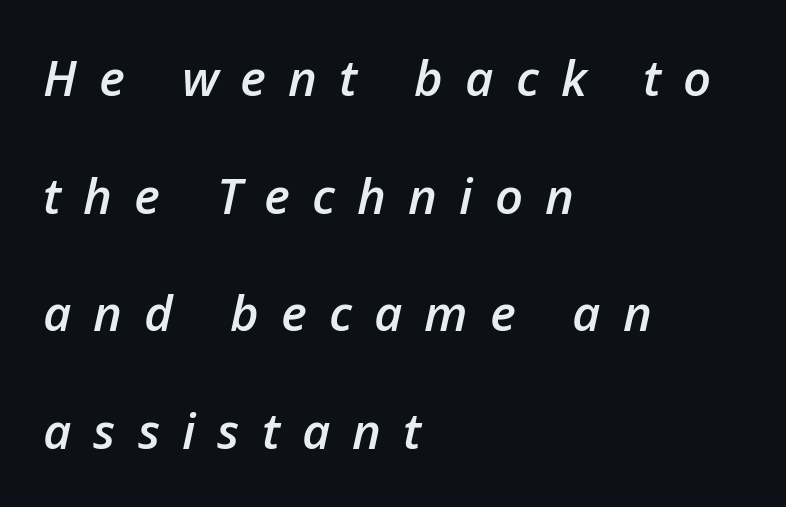
The image shows 49 px semibold type, italic (leaning right); set left-aligned, loose line spacing (2.4x), unusually wide letter spacing (+0.45 em), not underlined; low stroke contrast and a medium x-height.
